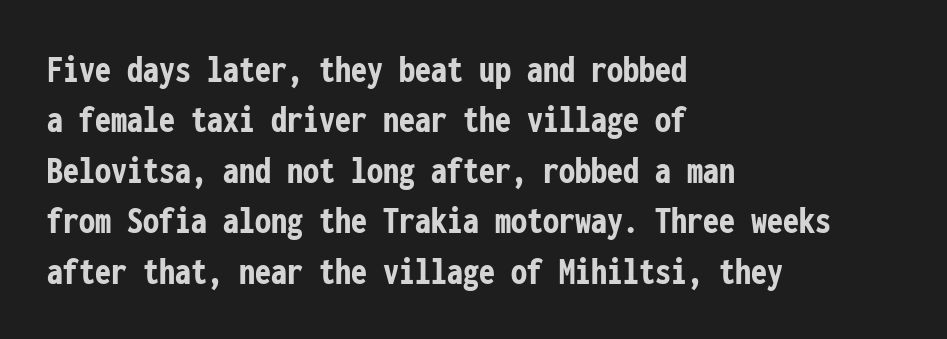
{"serif": "no", "italic": "no", "bold": "yes", "weight": "semibold", "width": "condensed", "stroke_contrast": "low", "x_height": "medium", "monospaced": "yes", "underline": "no", "align": "left", "line_spacing": "normal", "line_spacing_ratio": 1.26, "letter_spacing": "normal", "letter_spacing_em": 0.0, "glyph_px": 40}
